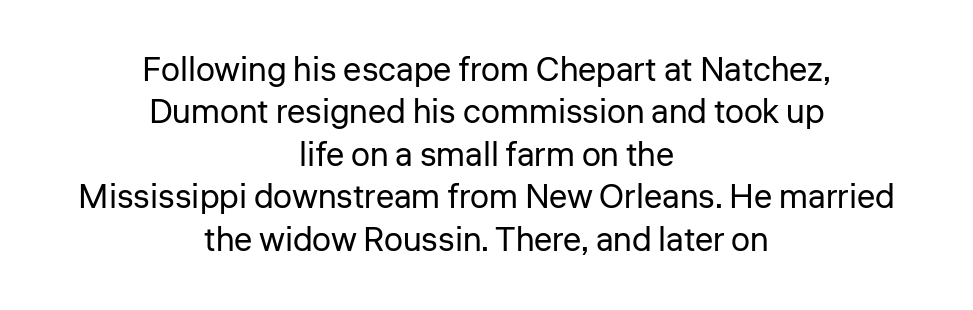
Q: Is the text bold? A: No.
Q: Is the text italic (slanted)? A: No, it is upright.
Q: Is the typeface a serif or a sans-serif typeface? A: Sans-serif.
Q: Is the text underlined? A: No.
Q: How is the paragraph aligned? A: Centered.
Q: Is the spacing between letters normal or unusually wide? A: Normal.
Q: Is the spacing between lines tight, normal or loose? A: Normal.
Q: Width (condensed, normal, or wide)? A: Normal.
Q: Stroke contrast? A: Low.
Q: x-height? A: Medium.
Q: Monospaced? A: No.
